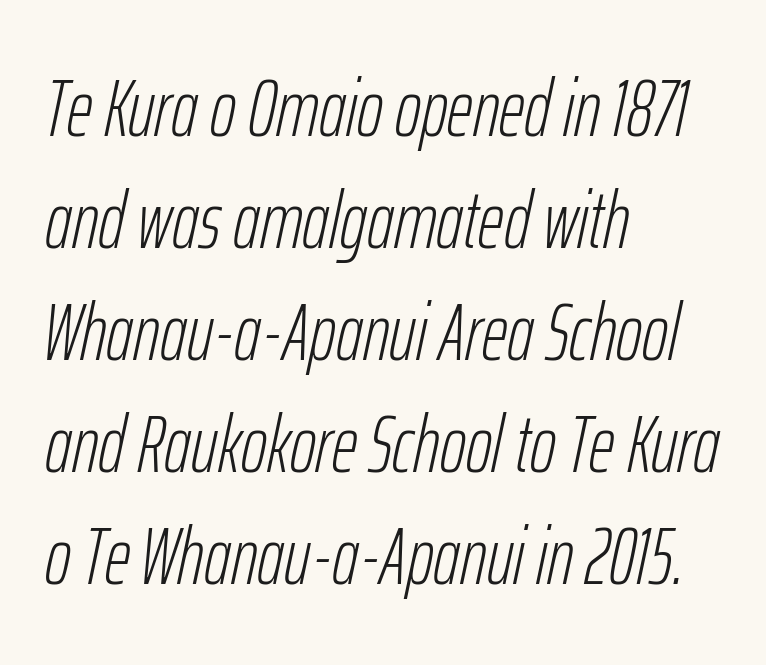
The image shows 80 px light, condensed type, italic (leaning right); set left-aligned, normal line spacing (1.4x), normal letter spacing, not underlined; low stroke contrast and a medium x-height.
